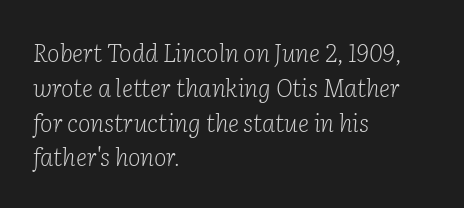
{"italic": "yes", "lean": "right", "slant_degrees": 2, "bold": "no", "underline": "no", "align": "left", "line_spacing": "normal", "line_spacing_ratio": 1.45, "letter_spacing": "normal", "letter_spacing_em": 0.0, "glyph_px": 24}
